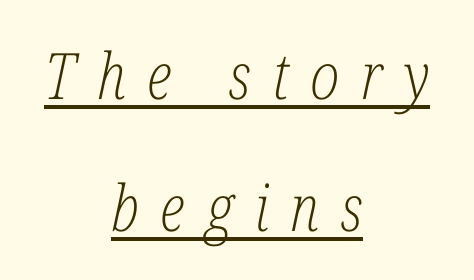
Proportional: the letters do not fall into vertical columns. What stands out about the letter spacing? Its width — letters are far apart. The paragraph has two soft edges and a firm central axis. Underlined type. The passage shown is typeset with a serif family.
